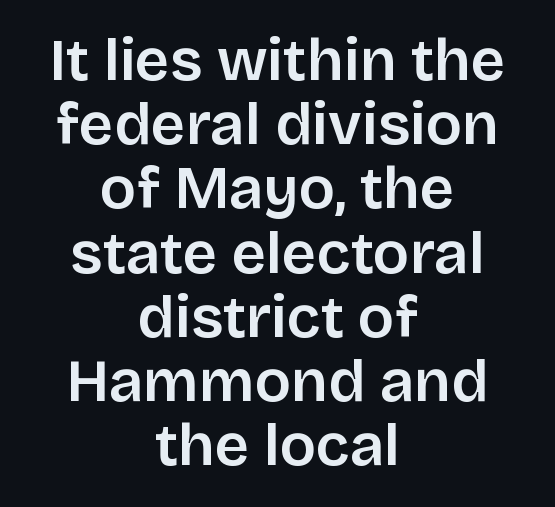
{"serif": "no", "italic": "no", "bold": "semi", "weight": "semibold", "width": "normal", "stroke_contrast": "low", "x_height": "large", "monospaced": "no", "underline": "no", "align": "center", "line_spacing": "tight", "line_spacing_ratio": 1.07, "letter_spacing": "normal", "letter_spacing_em": 0.0, "glyph_px": 60}
